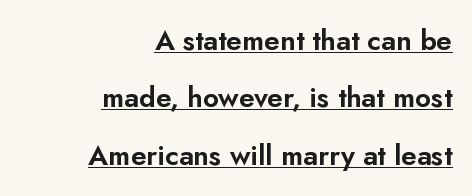
{"serif": "no", "italic": "no", "width": "normal", "stroke_contrast": "low", "x_height": "small", "monospaced": "no", "underline": "yes", "align": "right", "line_spacing": "loose", "line_spacing_ratio": 2.05, "letter_spacing": "normal", "letter_spacing_em": 0.0, "glyph_px": 28}
